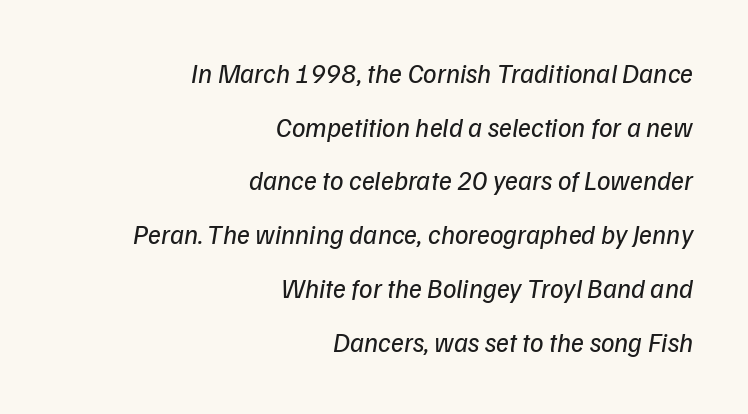
{"bold": "no", "underline": "no", "align": "right", "line_spacing": "loose", "line_spacing_ratio": 1.99, "letter_spacing": "normal", "letter_spacing_em": 0.0, "glyph_px": 27}
